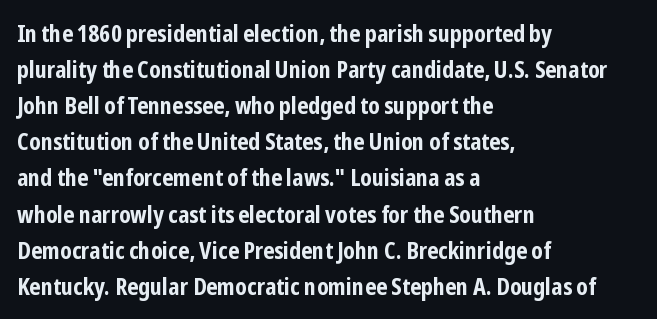
The image shows 23 px bold type, upright; set left-aligned, normal line spacing (1.57x), normal letter spacing, not underlined.
